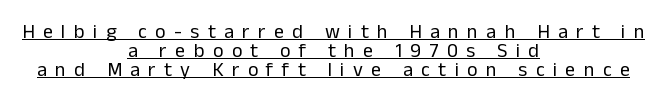
Q: Is the text bold? A: No.
Q: Is the text italic (slanted)? A: No, it is upright.
Q: Is the text underlined? A: Yes.
Q: How is the paragraph aligned? A: Centered.
Q: Is the spacing between letters normal or unusually wide? A: Unusually wide.
Q: Is the spacing between lines tight, normal or loose? A: Tight.
